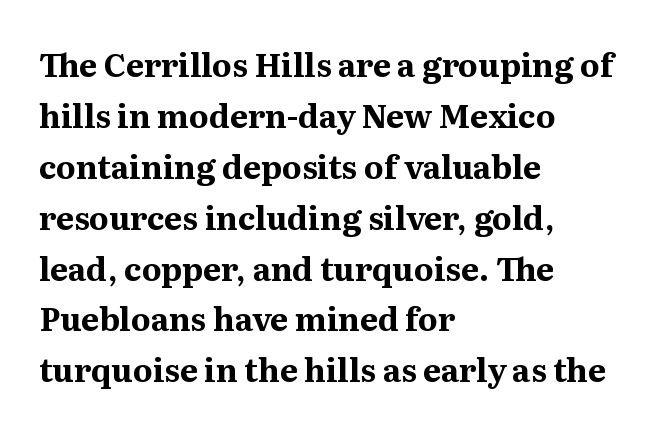
The image shows 32 px bold serif type, upright; set left-aligned, normal line spacing (1.59x), normal letter spacing, not underlined; medium stroke contrast and a medium x-height.
